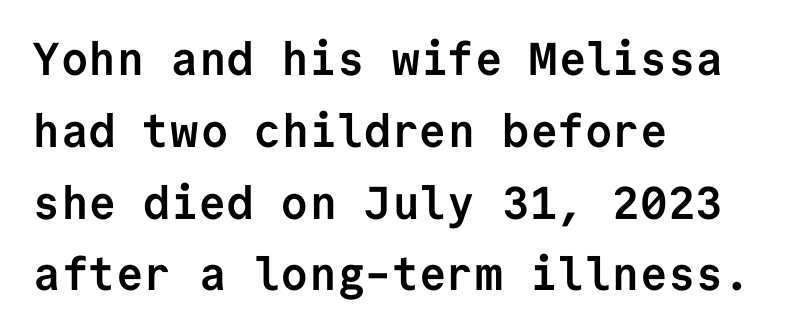
Q: Is the text bold? A: Yes.
Q: Is the text italic (slanted)? A: No, it is upright.
Q: Is the typeface a serif or a sans-serif typeface? A: Sans-serif.
Q: Is the text underlined? A: No.
Q: How is the paragraph aligned? A: Left-aligned.
Q: Is the spacing between letters normal or unusually wide? A: Normal.
Q: Is the spacing between lines tight, normal or loose? A: Normal.
Q: Width (condensed, normal, or wide)? A: Normal.
Q: Stroke contrast? A: Low.
Q: x-height? A: Medium.
Q: Monospaced? A: Yes.
